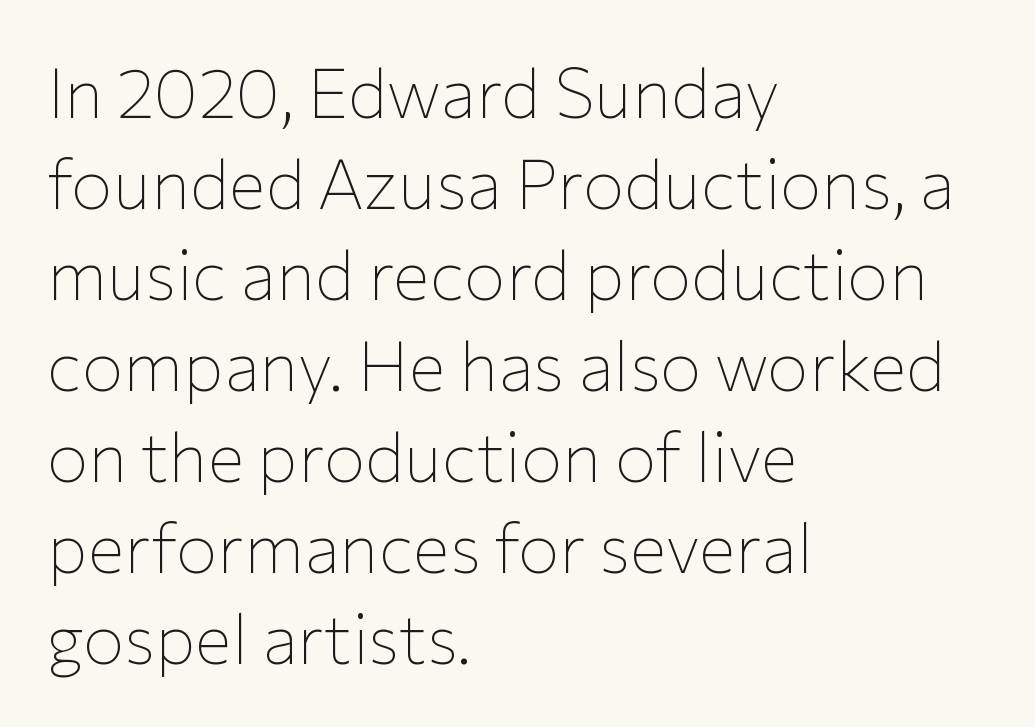
The image shows 69 px thin sans-serif type, upright; set left-aligned, normal line spacing (1.32x), normal letter spacing, not underlined; low stroke contrast and a medium x-height.
